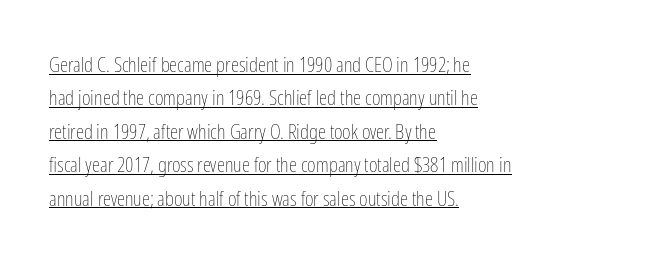
Notice how the stems are strictly vertical — no italics here. Does the leading feel generous? No, just average. How are the letters spaced? Ordinarily, with no added tracking. Is the block centered? No — it sits flush against the left margin.
